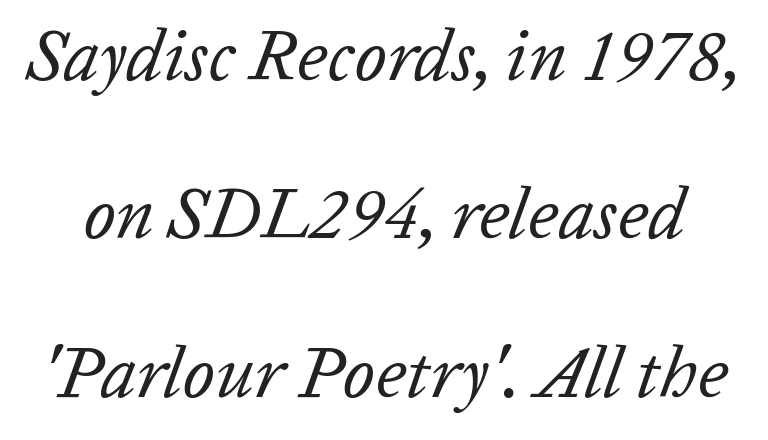
Q: Is the text bold? A: No.
Q: Is the text italic (slanted)? A: Yes, it leans right by about 20 degrees.
Q: Is the text underlined? A: No.
Q: Is the spacing between letters normal or unusually wide? A: Normal.
Q: Is the spacing between lines tight, normal or loose? A: Loose.
Q: Width (condensed, normal, or wide)? A: Normal.
Q: Stroke contrast? A: Low.
Q: x-height? A: Medium.
Q: Monospaced? A: No.
